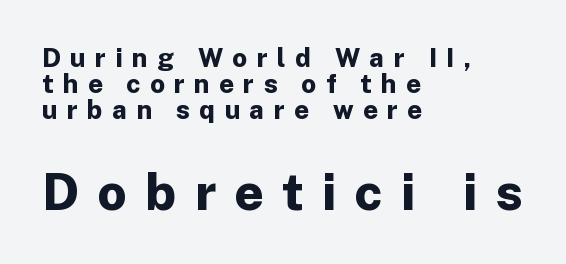
The image shows 51 px bold sans-serif type, upright; set left-aligned, tight line spacing (1.0x), unusually wide letter spacing (+0.36 em), not underlined; the second (bottom) block is 1.96x larger; low stroke contrast and a medium x-height.
